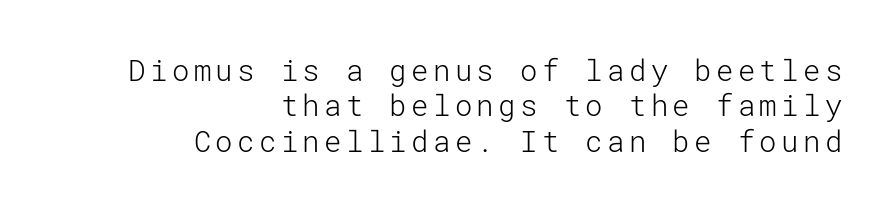
The image shows 29 px light sans-serif type, upright; set right-aligned, line spacing 1.22x, not underlined; low stroke contrast and a medium x-height.
